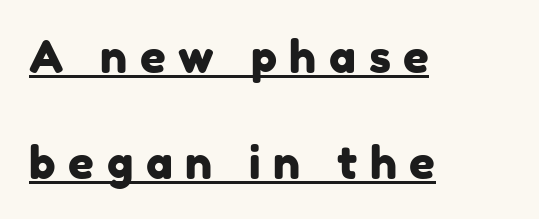
The image shows 45 px sans-serif type; set left-aligned, loose line spacing (2.35x), unusually wide letter spacing (+0.28 em), underlined; low stroke contrast and a medium x-height.
